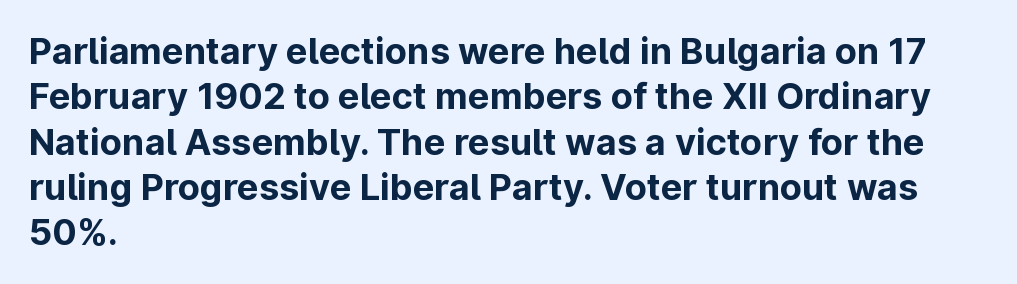
Think of a printed novel: that variable character pitch is what you see here. This rendering features lettering with no underline. Honestly, the row spacing looks completely unremarkable. Plenty of ink on the page — the face is bold.
